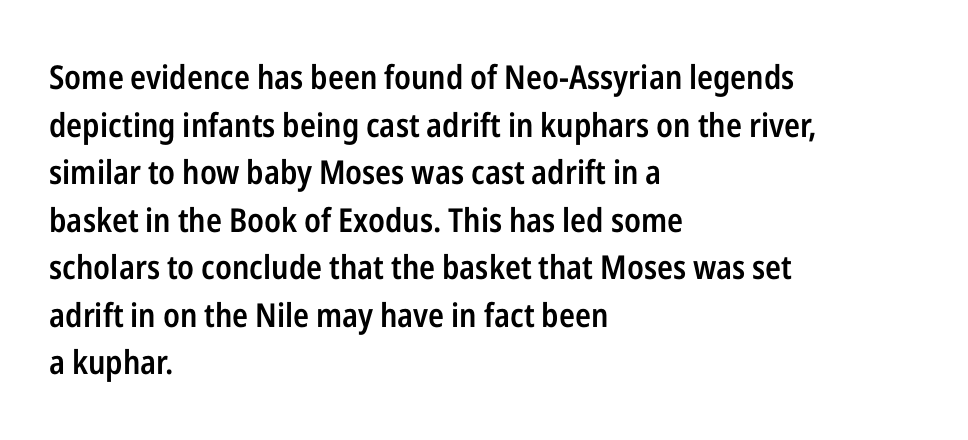
The image shows 33 px semibold, condensed sans-serif type, upright; set left-aligned, normal line spacing (1.44x), normal letter spacing, not underlined; low stroke contrast and a medium x-height.
